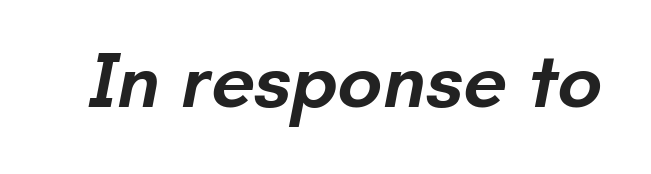
The foot of each line stays bare and open. Does the type have serifs? No, each stem ends abruptly. Tracking here is standard; glyphs follow each other at the usual distance. Weight: semibold (demi). The rendering uses natural spacing where letterforms have individual widths.
